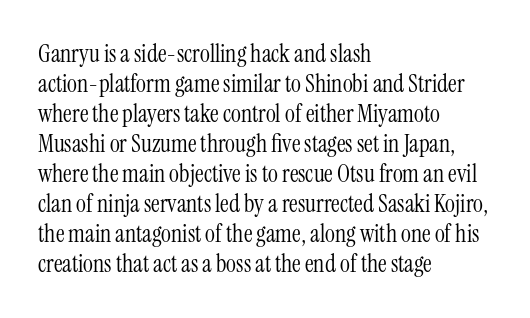
Q: Is the text bold? A: No.
Q: Is the text italic (slanted)? A: No, it is upright.
Q: Is the text underlined? A: No.
Q: How is the paragraph aligned? A: Left-aligned.
Q: Is the spacing between letters normal or unusually wide? A: Normal.
Q: Is the spacing between lines tight, normal or loose? A: Normal.
